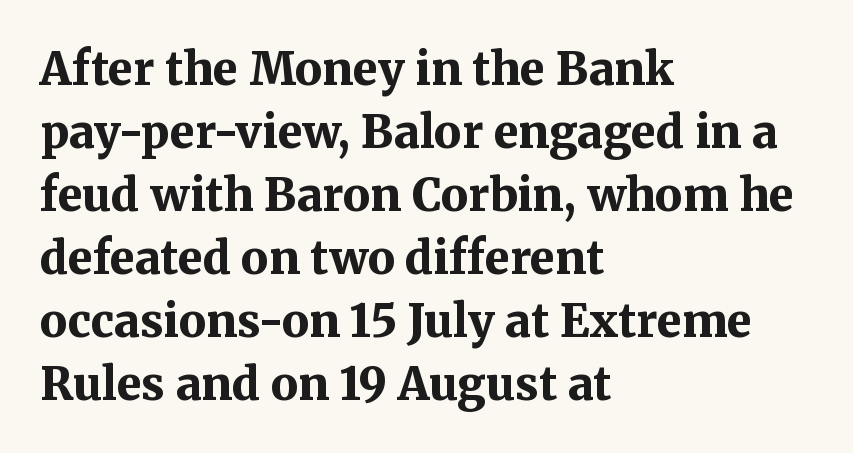
The image shows 45 px bold serif type, upright; set left-aligned, normal line spacing (1.4x), normal letter spacing, not underlined; medium stroke contrast and a medium x-height.
